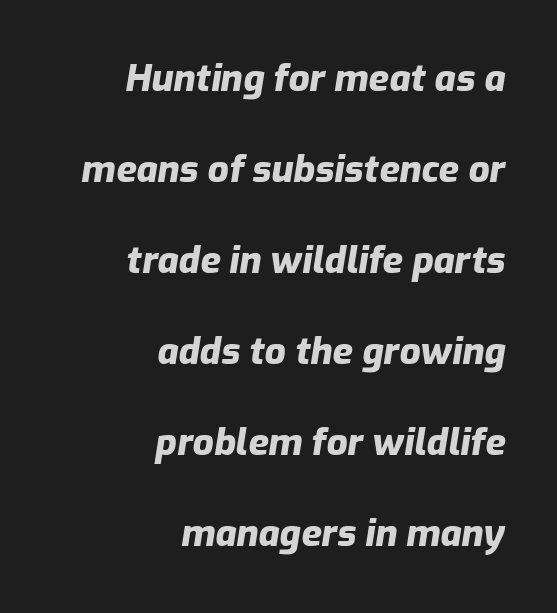
Q: Is the text bold? A: Yes.
Q: Is the text italic (slanted)? A: Yes, it leans right by about 9 degrees.
Q: Is the text underlined? A: No.
Q: How is the paragraph aligned? A: Right-aligned.
Q: Is the spacing between letters normal or unusually wide? A: Normal.
Q: Is the spacing between lines tight, normal or loose? A: Loose.
Q: Width (condensed, normal, or wide)? A: Normal.
Q: Stroke contrast? A: Low.
Q: x-height? A: Medium.
Q: Monospaced? A: No.
